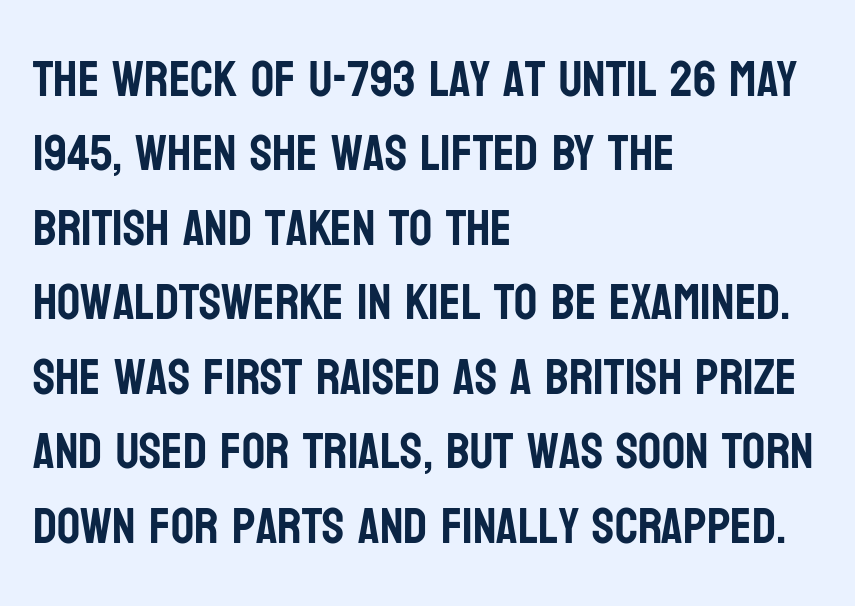
The image shows 51 px condensed sans-serif type, upright; set left-aligned, normal line spacing (1.46x), normal letter spacing, not underlined; low stroke contrast and a large x-height.
